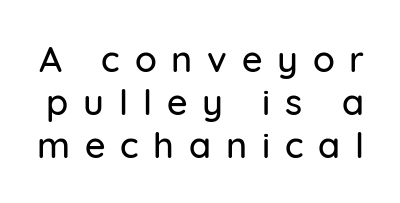
Characters follow at a spacing far wider than the type designer built in. Has an underline been added? It has not. The designer went with a sans here, leaving each stem footless. You can tell it's not italic because the verticals are truly vertical.
